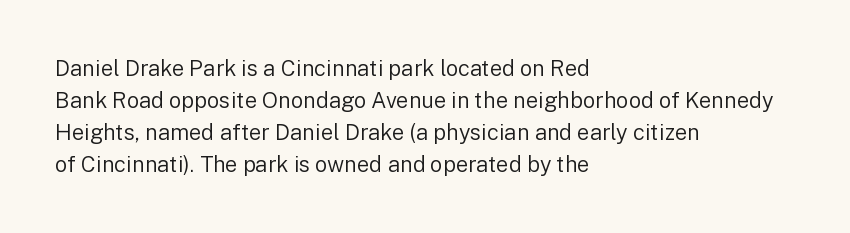
Q: Is the text bold? A: No.
Q: Is the text italic (slanted)? A: No, it is upright.
Q: Is the text underlined? A: No.
Q: How is the paragraph aligned? A: Left-aligned.
Q: Is the spacing between letters normal or unusually wide? A: Normal.
Q: Is the spacing between lines tight, normal or loose? A: Normal.
